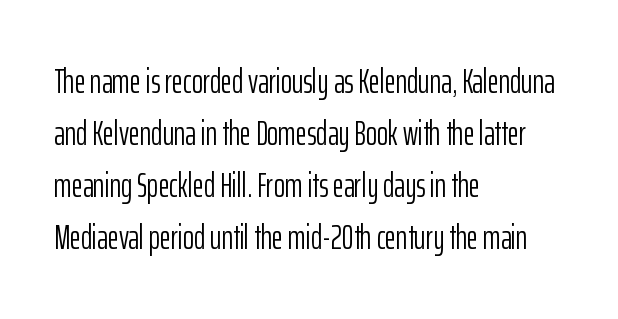
The image shows 34 px light, condensed sans-serif type, upright; set left-aligned, normal line spacing (1.53x), normal letter spacing, not underlined; low stroke contrast and a medium x-height.
